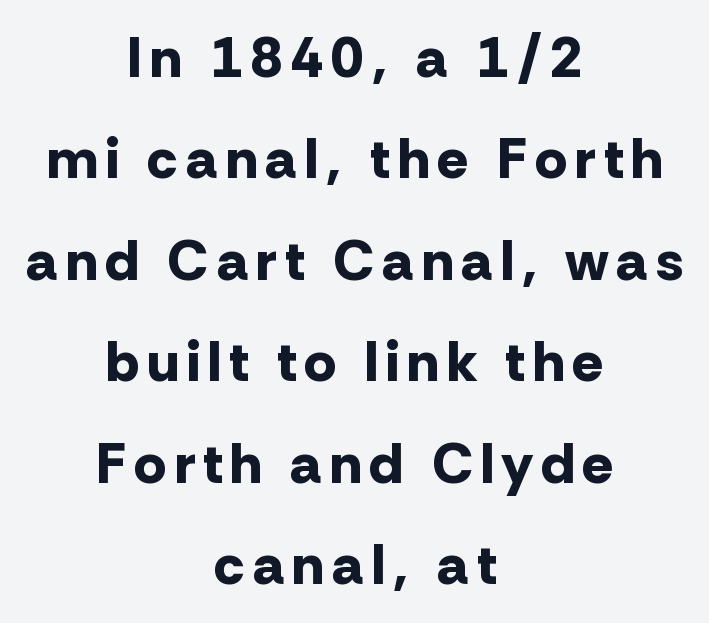
The image shows 57 px bold sans-serif type, upright; set centered, line spacing 1.78x, not underlined; low stroke contrast and a medium x-height.
